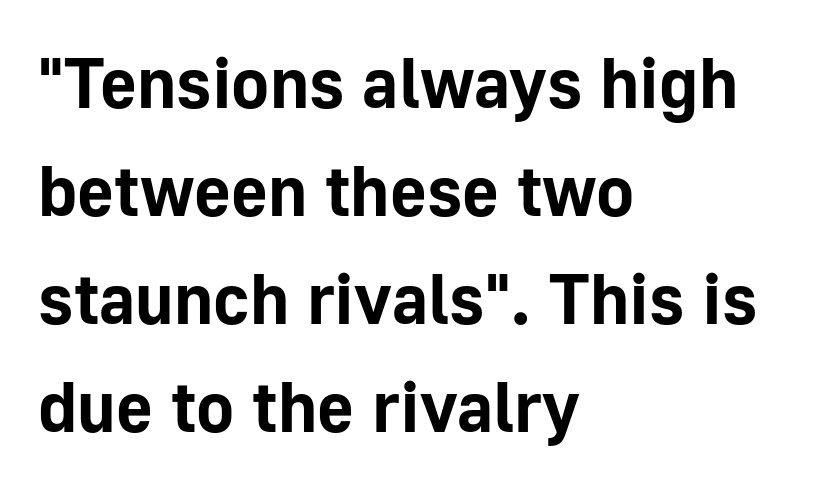
Q: Is the text bold? A: Yes.
Q: Is the text italic (slanted)? A: No, it is upright.
Q: Is the typeface a serif or a sans-serif typeface? A: Sans-serif.
Q: Is the text underlined? A: No.
Q: How is the paragraph aligned? A: Left-aligned.
Q: Is the spacing between letters normal or unusually wide? A: Normal.
Q: Is the spacing between lines tight, normal or loose? A: Normal.
Q: Width (condensed, normal, or wide)? A: Normal.
Q: Stroke contrast? A: Low.
Q: x-height? A: Medium.
Q: Monospaced? A: No.
